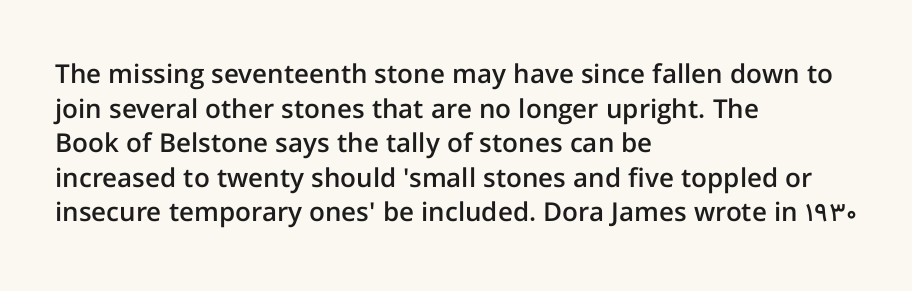
The glyphs have the mass of a demibold cut, below bold. Is the letter spacing exaggerated? No — it looks like the ordinary default. Which margin do the lines hug? The left one — the right edge is uneven. The rows are spaced the way most documents space them. Style check: upright. Has an underline been added? It has not.
